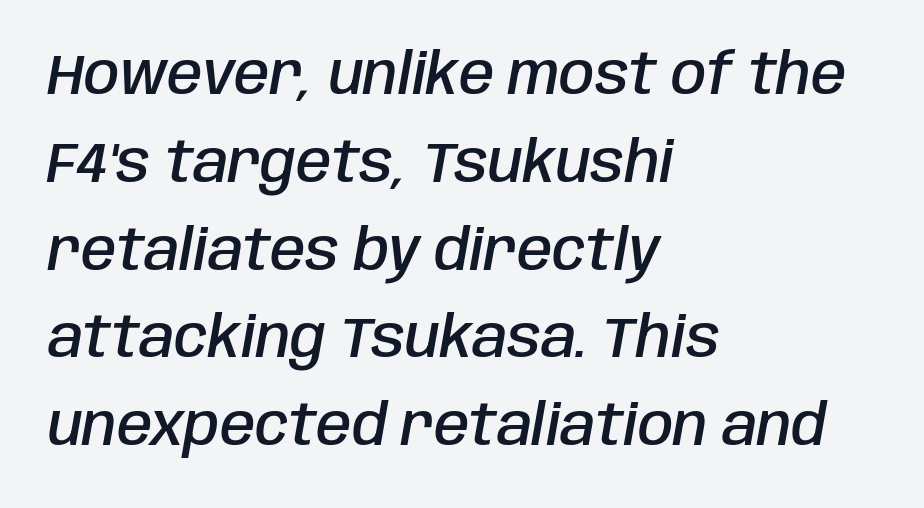
The image shows 57 px semibold, condensed type, italic (leaning right); set left-aligned, normal line spacing (1.54x), normal letter spacing, not underlined; low stroke contrast and a large x-height.
